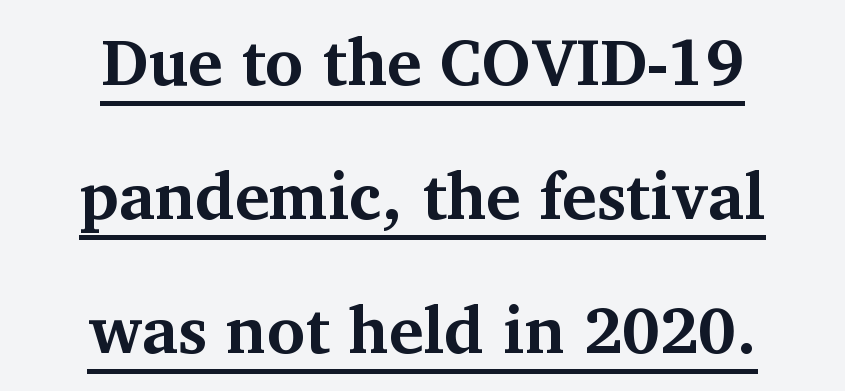
{"serif": "yes", "italic": "no", "bold": "yes", "weight": "bold", "width": "normal", "stroke_contrast": "medium", "x_height": "medium", "monospaced": "no", "underline": "yes", "align": "center", "line_spacing": "loose", "line_spacing_ratio": 2.06, "letter_spacing": "normal", "letter_spacing_em": 0.0, "glyph_px": 65}
